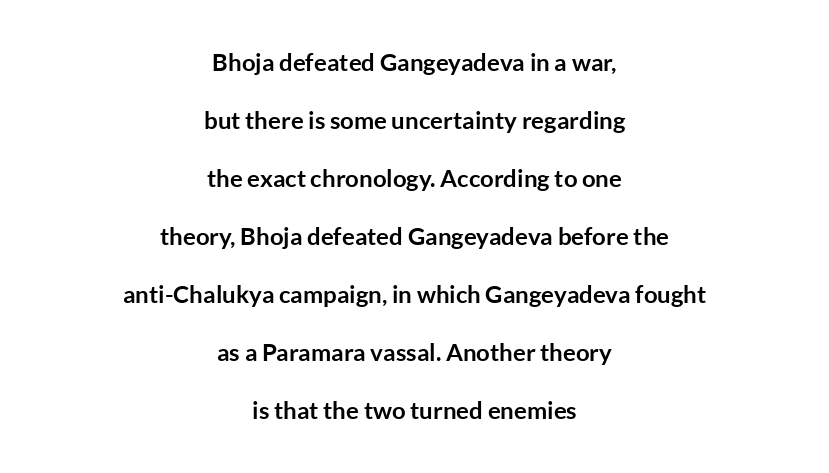
The image shows 24 px bold type, upright; set centered, loose line spacing (2.42x), normal letter spacing, not underlined.
